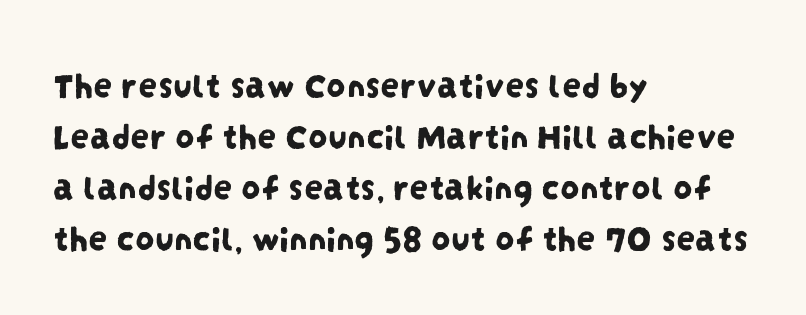
The image shows 38 px condensed sans-serif type; set left-aligned, normal line spacing (1.34x), normal letter spacing, not underlined; low stroke contrast and a large x-height.
